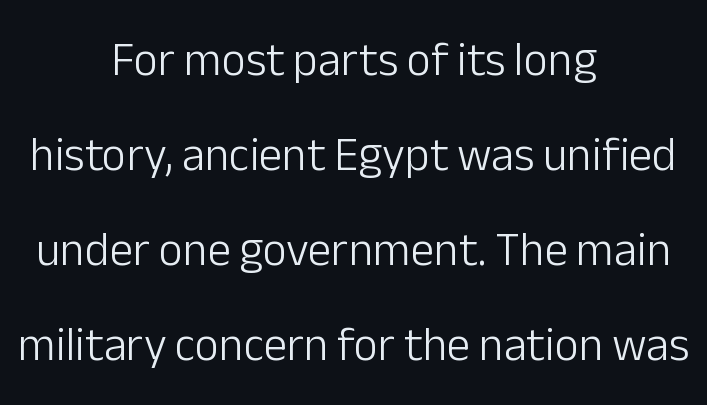
The image shows 47 px light sans-serif type, upright; set centered, loose line spacing (2.02x), normal letter spacing, not underlined; low stroke contrast and a medium x-height.
